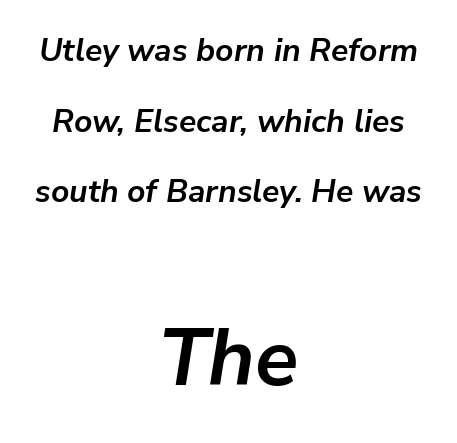
Bold? Absolutely — the strokes are thick and heavy. The space between consecutive lines is lavish. Between these two stacked blocks, the lower one wins on size. Which margin do the lines hug? Neither — every line sits in the middle.
